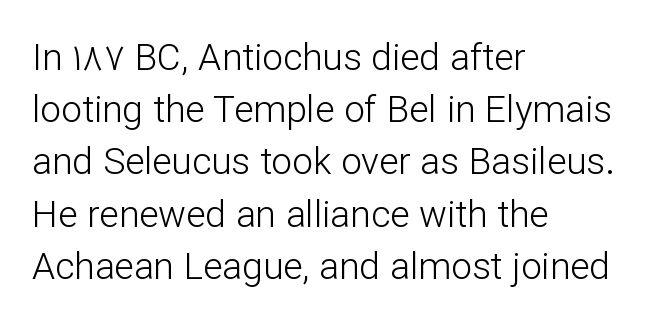
{"serif": "no", "italic": "no", "bold": "no", "weight": "light", "width": "normal", "stroke_contrast": "low", "x_height": "medium", "monospaced": "no", "underline": "no", "align": "left", "line_spacing": "normal", "line_spacing_ratio": 1.41, "letter_spacing": "normal", "letter_spacing_em": 0.0, "glyph_px": 37}
